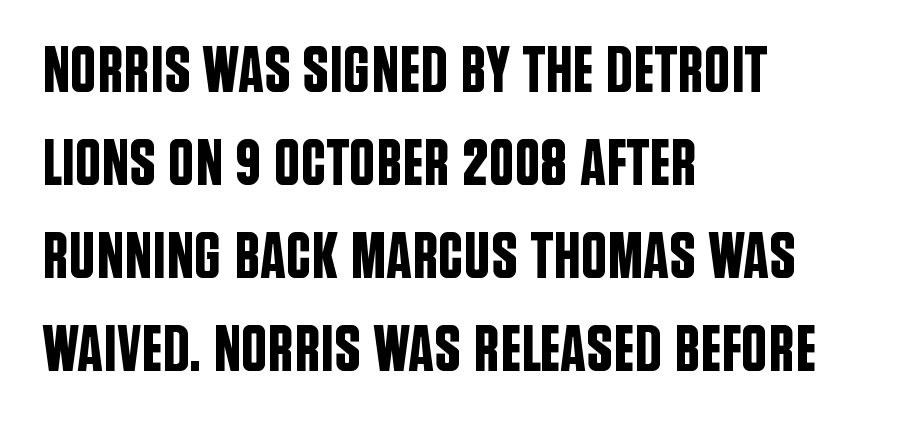
Q: Is the text italic (slanted)? A: No, it is upright.
Q: Is the typeface a serif or a sans-serif typeface? A: Sans-serif.
Q: Is the text underlined? A: No.
Q: How is the paragraph aligned? A: Left-aligned.
Q: Is the spacing between letters normal or unusually wide? A: Normal.
Q: Is the spacing between lines tight, normal or loose? A: Normal.
Q: Width (condensed, normal, or wide)? A: Condensed.
Q: Stroke contrast? A: Low.
Q: x-height? A: Large.
Q: Monospaced? A: No.
